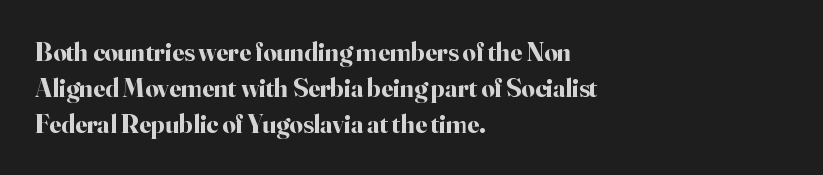
{"italic": "no", "bold": "yes", "underline": "no", "align": "left", "line_spacing": "normal", "line_spacing_ratio": 1.38, "letter_spacing": "normal", "letter_spacing_em": 0.0, "glyph_px": 26}
